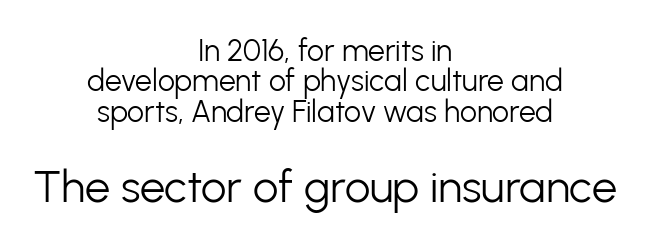
Nobody touched the tracking dial on this one. The later block is typeset at a bigger size than the earlier block. On a weight scale, this lands at 450 or below. Quick note: not italic, upright. One glance says dense: line gaps are narrower than usual.
